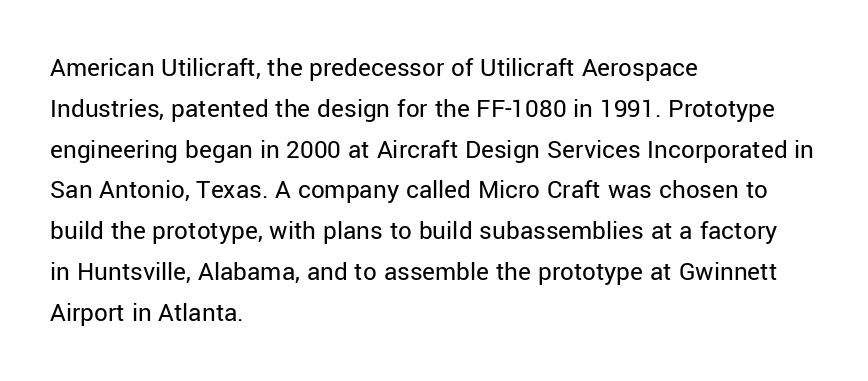
Q: Is the text bold? A: No.
Q: Is the text italic (slanted)? A: No, it is upright.
Q: Is the text underlined? A: No.
Q: How is the paragraph aligned? A: Left-aligned.
Q: Is the spacing between letters normal or unusually wide? A: Normal.
Q: Is the spacing between lines tight, normal or loose? A: Normal.
